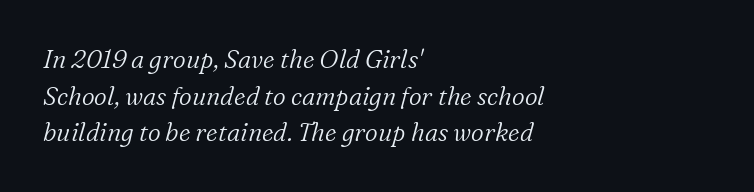
The image shows 25 px text type, italic (leaning right); set left-aligned, normal line spacing (1.47x), normal letter spacing, not underlined.
